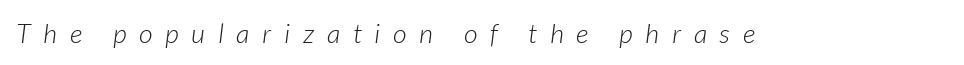
Nobody drew a line under any word here. Quick note: italic. Students, note that the glyphs here are deliberately spaced far apart. The letters look calm and open, with moderate or lighter stems.
